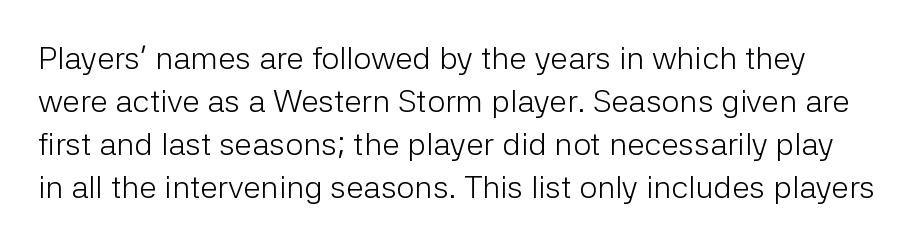
No heavy texture on the line: the type isn't bold. The gap between lines stays unmarked. Vertical strokes here are truly vertical. The gaps between neighbouring characters are ordinary and unremarkable. If you measured baseline to baseline, you'd find a middling distance. Looks like regular typesetting: each glyph gets only the width it needs.
